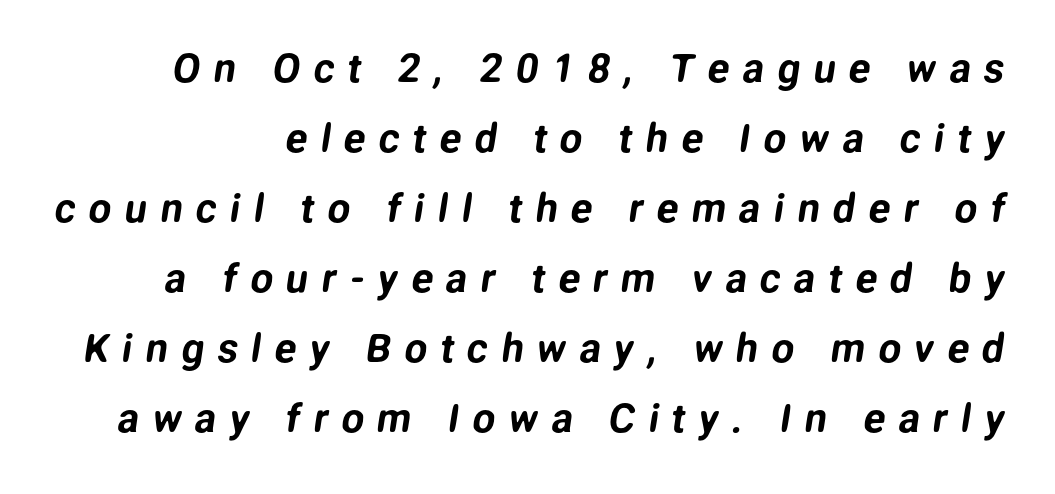
{"serif": "no", "width": "normal", "stroke_contrast": "low", "x_height": "medium", "monospaced": "no", "underline": "no", "line_spacing_ratio": 1.75, "letter_spacing": "wide", "letter_spacing_em": 0.33, "glyph_px": 40}
